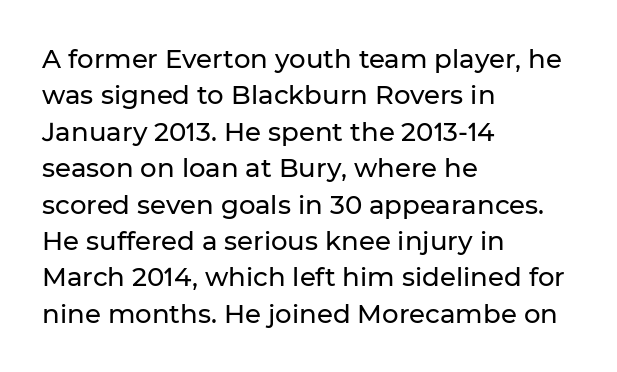
Each line starts at the same left margin while the right side varies. There is no visible air inserted between adjacent glyphs. Baseline-to-baseline distance is the conventional proportion of letter height. No italicization has been applied; the sample stays upright.
